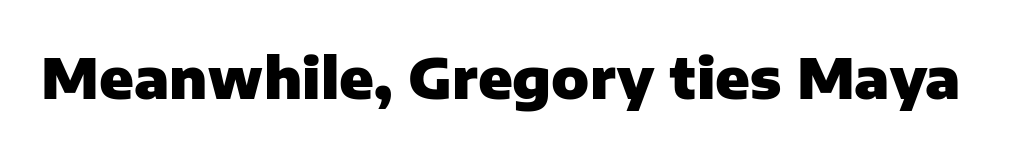
{"serif": "no", "italic": "no", "bold": "yes", "weight": "heavy", "width": "normal", "stroke_contrast": "low", "x_height": "medium", "monospaced": "no", "underline": "no", "letter_spacing": "normal", "letter_spacing_em": 0.0, "glyph_px": 56}
